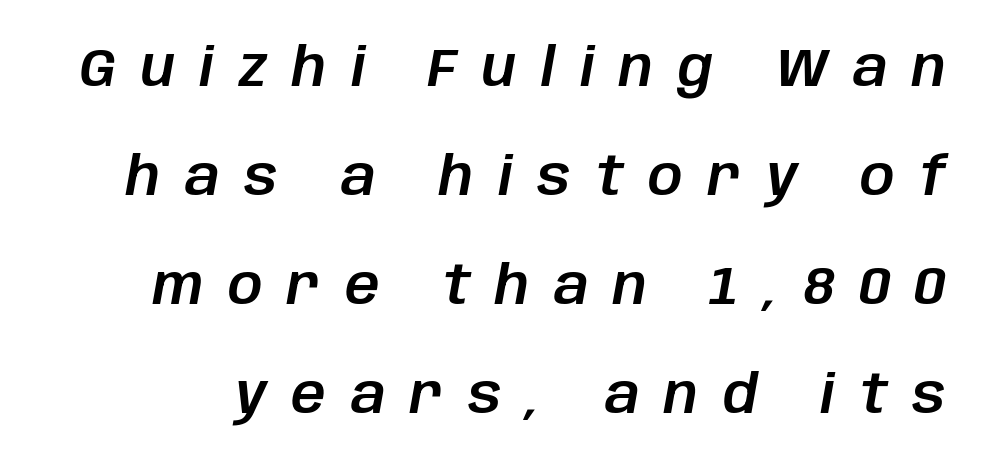
{"italic": "yes", "lean": "right", "slant_degrees": 10, "width": "normal", "stroke_contrast": "low", "x_height": "large", "monospaced": "no", "underline": "no", "line_spacing": "loose", "line_spacing_ratio": 2.02, "letter_spacing": "wide", "letter_spacing_em": 0.46, "glyph_px": 54}
